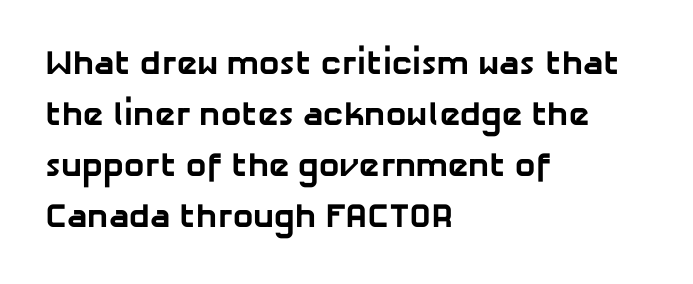
The paragraph has a hard left edge and a soft right edge. No extra tracking has been applied to these lines. This rendering features lettering with no underline. Does the leading feel generous? No, just average.
